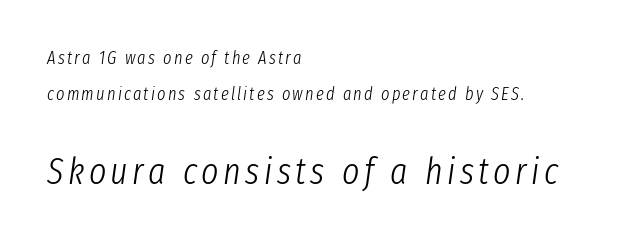
{"italic": "yes", "lean": "right", "slant_degrees": 8, "bold": "no", "weight": "light", "width": "condensed", "stroke_contrast": "low", "x_height": "medium", "monospaced": "no", "underline": "no", "align": "left", "line_spacing": "loose", "line_spacing_ratio": 2.02, "larger_block": "second", "size_ratio": 2.06, "glyph_px": 37}
